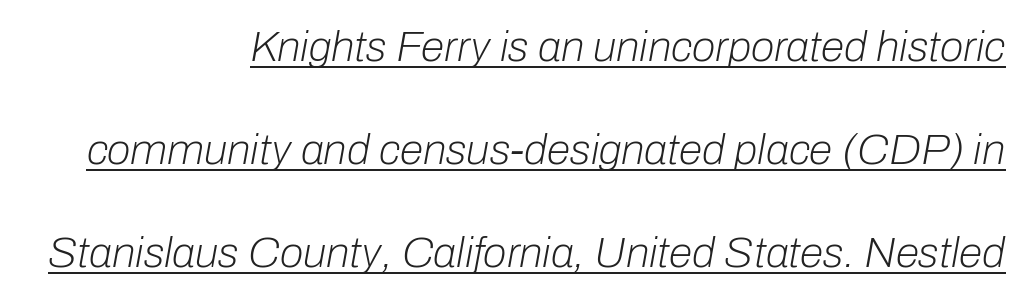
The image shows 43 px light type, italic (leaning right); set right-aligned, loose line spacing (2.4x), normal letter spacing, underlined; low stroke contrast and a medium x-height.
